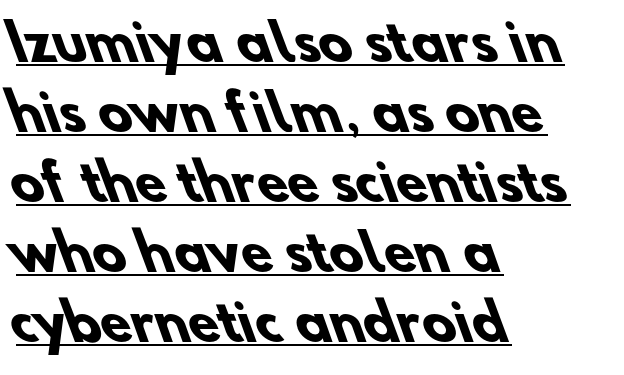
I'd describe the lettering as bold — thick and assertive. Is the letter spacing exaggerated? No — it looks like the ordinary default. Line beginnings align vertically; line endings do not. Examine the stroke ends and you'll find no serifs. Spacing verdict: proportional, widths tailored to each character. Every word sits above its own underline.
